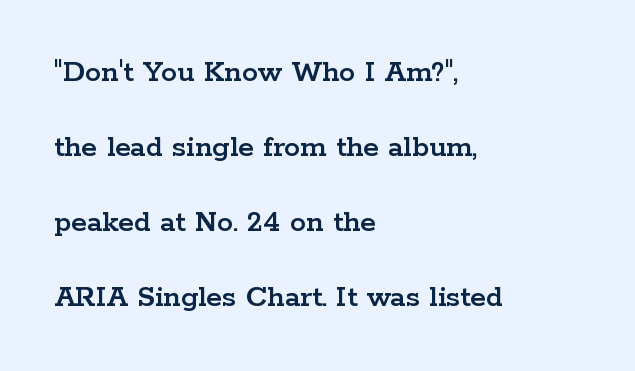
{"serif": "yes", "italic": "no", "width": "wide", "stroke_contrast": "low", "x_height": "medium", "monospaced": "no", "underline": "no", "align": "left", "line_spacing": "loose", "line_spacing_ratio": 2.34, "letter_spacing": "normal", "letter_spacing_em": 0.0, "glyph_px": 32}
